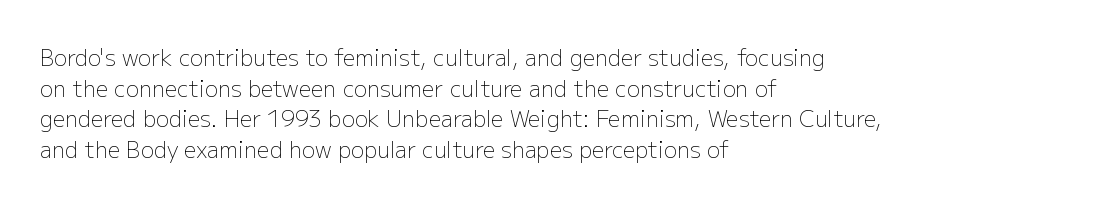
Q: Is the text bold? A: No.
Q: Is the text italic (slanted)? A: No, it is upright.
Q: Is the text underlined? A: No.
Q: How is the paragraph aligned? A: Left-aligned.
Q: Is the spacing between letters normal or unusually wide? A: Normal.
Q: Is the spacing between lines tight, normal or loose? A: Normal.
